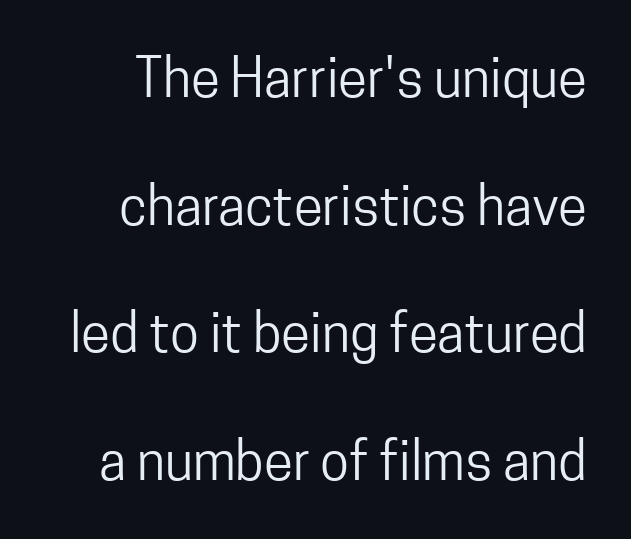
{"serif": "no", "italic": "no", "bold": "no", "weight": "regular", "width": "condensed", "stroke_contrast": "low", "x_height": "medium", "monospaced": "no", "underline": "no", "line_spacing": "loose", "line_spacing_ratio": 2.41, "letter_spacing": "normal", "letter_spacing_em": 0.0, "glyph_px": 53}
